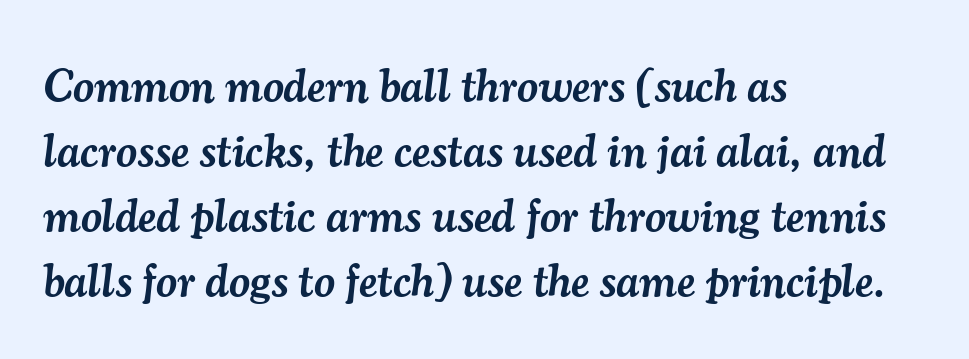
Q: Is the text bold? A: Semi-bold.
Q: Is the text italic (slanted)? A: Yes, it leans right by about 7 degrees.
Q: Is the typeface a serif or a sans-serif typeface? A: Serif.
Q: Is the text underlined? A: No.
Q: How is the paragraph aligned? A: Left-aligned.
Q: Is the spacing between letters normal or unusually wide? A: Normal.
Q: Is the spacing between lines tight, normal or loose? A: Normal.
Q: Width (condensed, normal, or wide)? A: Normal.
Q: Stroke contrast? A: Medium.
Q: x-height? A: Small.
Q: Monospaced? A: No.
